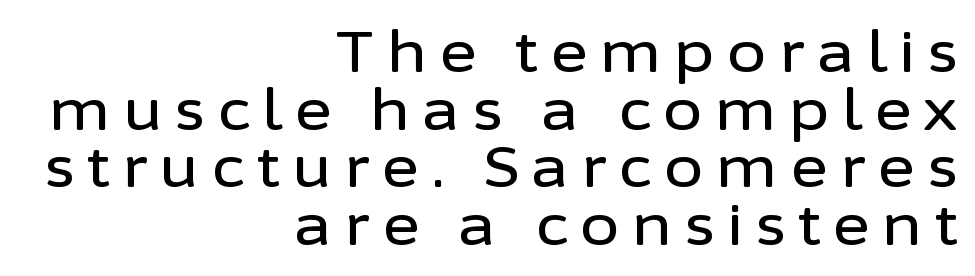
Q: Is the text italic (slanted)? A: No, it is upright.
Q: Is the typeface a serif or a sans-serif typeface? A: Sans-serif.
Q: Is the text underlined? A: No.
Q: How is the paragraph aligned? A: Right-aligned.
Q: Is the spacing between letters normal or unusually wide? A: Unusually wide.
Q: Is the spacing between lines tight, normal or loose? A: Tight.
Q: Width (condensed, normal, or wide)? A: Normal.
Q: Stroke contrast? A: Low.
Q: x-height? A: Medium.
Q: Monospaced? A: No.
